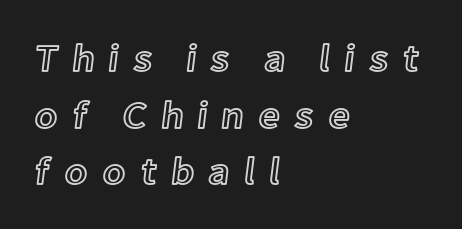
The image shows 38 px text type; set left-aligned, normal line spacing (1.49x), unusually wide letter spacing (+0.36 em), not underlined; a medium x-height.
